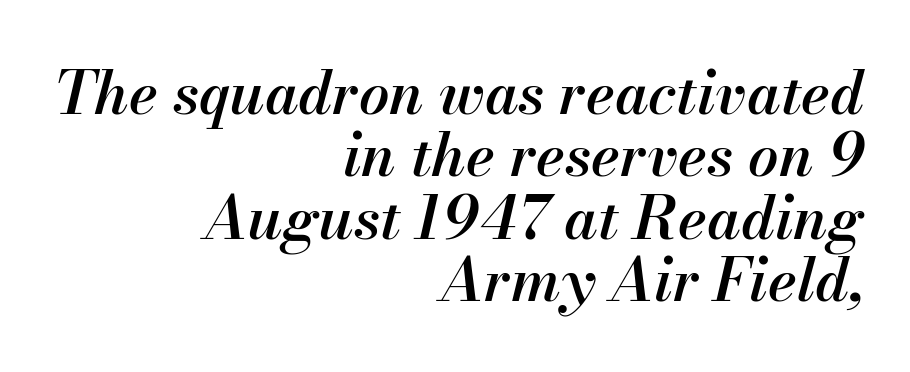
Q: Is the text bold? A: Semi-bold.
Q: Is the text italic (slanted)? A: Yes, it leans right by about 13 degrees.
Q: Is the text underlined? A: No.
Q: How is the paragraph aligned? A: Right-aligned.
Q: Is the spacing between letters normal or unusually wide? A: Normal.
Q: Is the spacing between lines tight, normal or loose? A: Tight.
Q: Width (condensed, normal, or wide)? A: Normal.
Q: Stroke contrast? A: Medium.
Q: x-height? A: Small.
Q: Monospaced? A: No.
